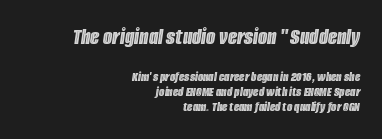
{"italic": "yes", "lean": "right", "slant_degrees": 8, "underline": "no", "align": "right", "line_spacing": "tight", "line_spacing_ratio": 1.1, "letter_spacing": "normal", "letter_spacing_em": 0.0, "larger_block": "first", "size_ratio": 1.71, "glyph_px": 24}
